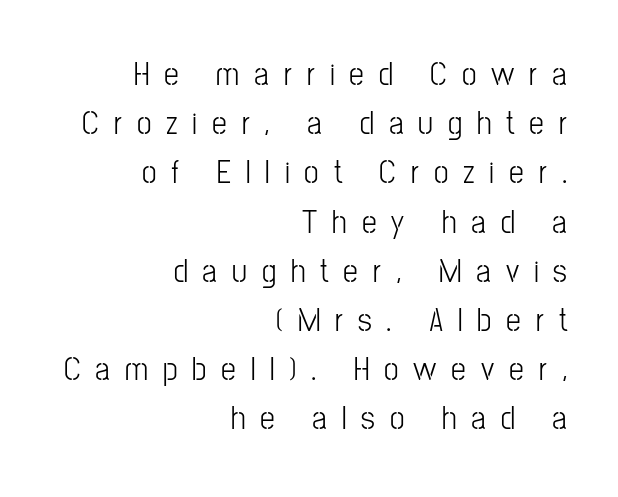
The image shows 33 px light, condensed sans-serif type, upright; set right-aligned, normal line spacing (1.49x), unusually wide letter spacing (+0.45 em), not underlined; low stroke contrast and a medium x-height.
